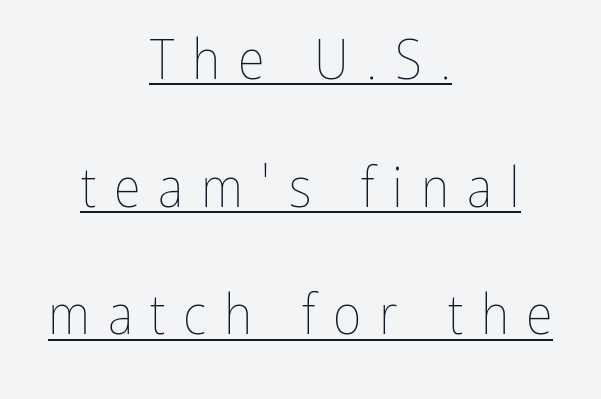
The image shows 55 px thin, condensed type, upright; set centered, loose line spacing (2.32x), unusually wide letter spacing (+0.32 em), underlined; low stroke contrast and a medium x-height.
